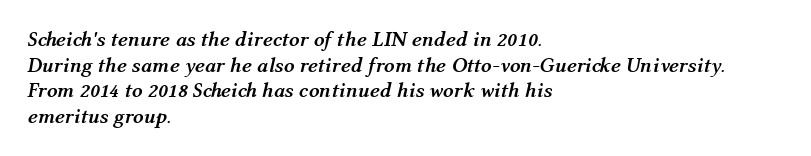
Q: Is the text bold? A: Yes.
Q: Is the text italic (slanted)? A: Yes, it leans right by about 12 degrees.
Q: Is the text underlined? A: No.
Q: How is the paragraph aligned? A: Left-aligned.
Q: Is the spacing between letters normal or unusually wide? A: Normal.
